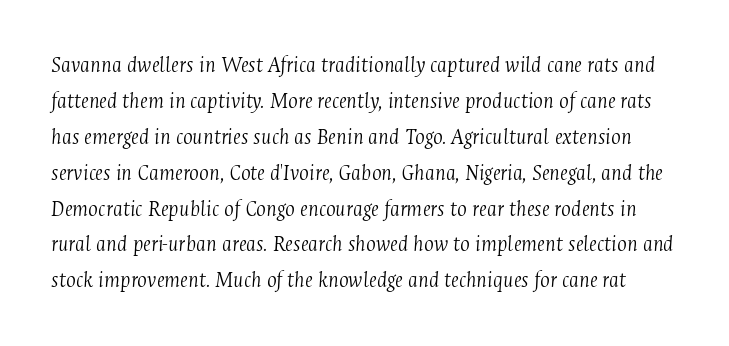
{"italic": "yes", "lean": "right", "slant_degrees": 4, "bold": "no", "underline": "no", "line_spacing": "normal", "line_spacing_ratio": 1.56, "letter_spacing": "normal", "letter_spacing_em": 0.0, "glyph_px": 23}
